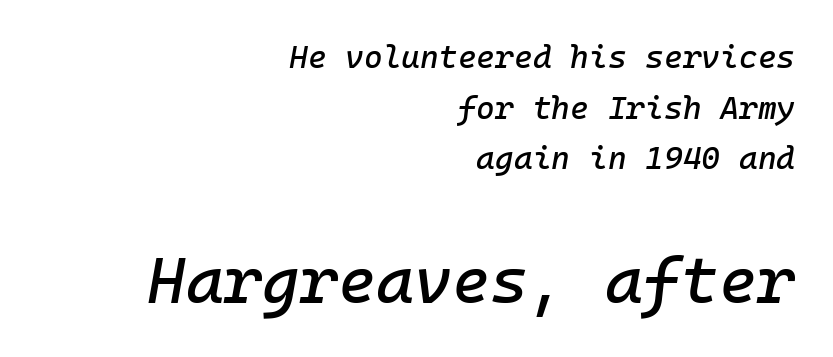
{"italic": "yes", "lean": "right", "slant_degrees": 10, "width": "normal", "stroke_contrast": "low", "x_height": "medium", "monospaced": "yes", "underline": "no", "align": "right", "line_spacing": "normal", "line_spacing_ratio": 1.58, "letter_spacing": "normal", "letter_spacing_em": 0.0, "larger_block": "second", "size_ratio": 2.03, "glyph_px": 65}
